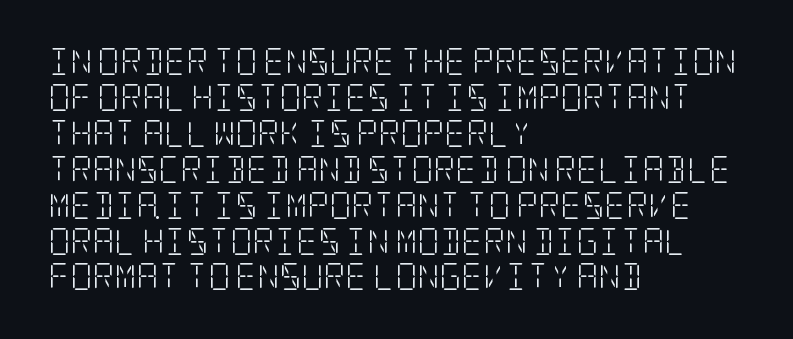
{"italic": "no", "bold": "no", "underline": "no", "align": "left", "line_spacing": "normal", "line_spacing_ratio": 1.33, "letter_spacing": "normal", "letter_spacing_em": 0.0, "glyph_px": 27}
